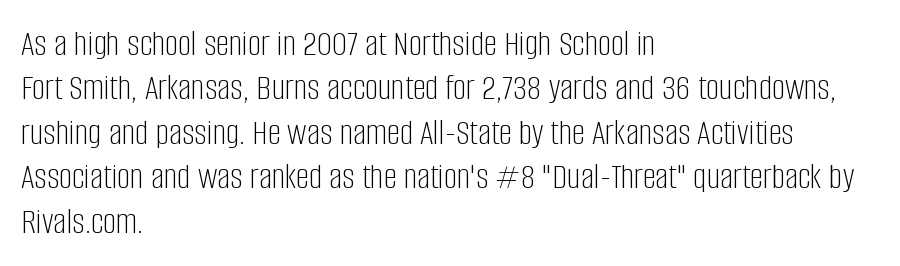
{"serif": "no", "italic": "no", "bold": "no", "weight": "light", "width": "condensed", "stroke_contrast": "low", "x_height": "large", "monospaced": "no", "underline": "no", "align": "left", "line_spacing_ratio": 1.2, "letter_spacing": "normal", "letter_spacing_em": 0.0, "glyph_px": 37}
